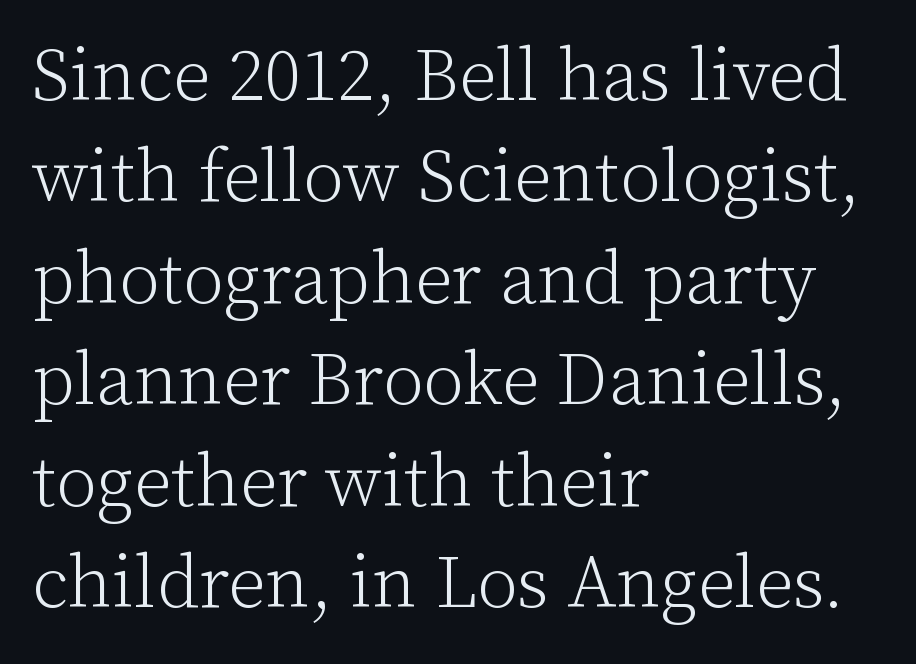
{"serif": "yes", "italic": "no", "bold": "no", "weight": "light", "width": "normal", "stroke_contrast": "low", "x_height": "medium", "monospaced": "no", "underline": "no", "align": "left", "line_spacing": "normal", "line_spacing_ratio": 1.37, "letter_spacing": "normal", "letter_spacing_em": 0.0, "glyph_px": 74}
